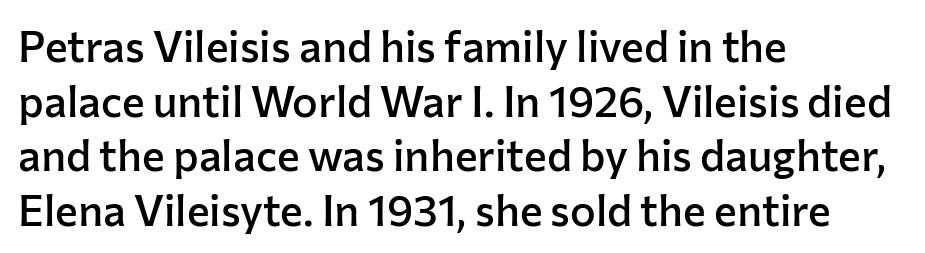
{"serif": "no", "italic": "no", "bold": "semi", "weight": "semibold", "width": "normal", "stroke_contrast": "low", "x_height": "medium", "monospaced": "no", "underline": "no", "align": "left", "line_spacing": "normal", "line_spacing_ratio": 1.27, "letter_spacing": "normal", "letter_spacing_em": 0.0, "glyph_px": 43}
